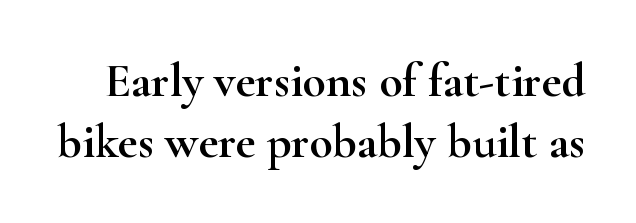
Typographically, this falls in the serif category. The face used here is rendered with its standard letterfit. The rendering uses natural spacing where letterforms have individual widths. The lines sit at an ordinary, default distance from one another.
